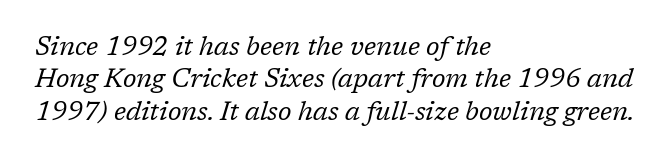
Q: Is the text bold? A: No.
Q: Is the text italic (slanted)? A: Yes, it leans right by about 17 degrees.
Q: Is the text underlined? A: No.
Q: How is the paragraph aligned? A: Left-aligned.
Q: Is the spacing between letters normal or unusually wide? A: Normal.
Q: Is the spacing between lines tight, normal or loose? A: Normal.
